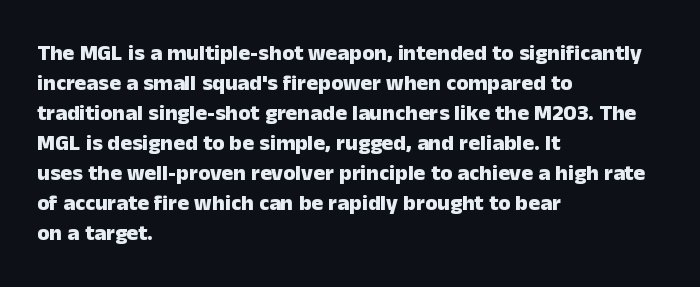
The image shows 22 px bold type, upright; set left-aligned, normal line spacing (1.36x), normal letter spacing, not underlined.
